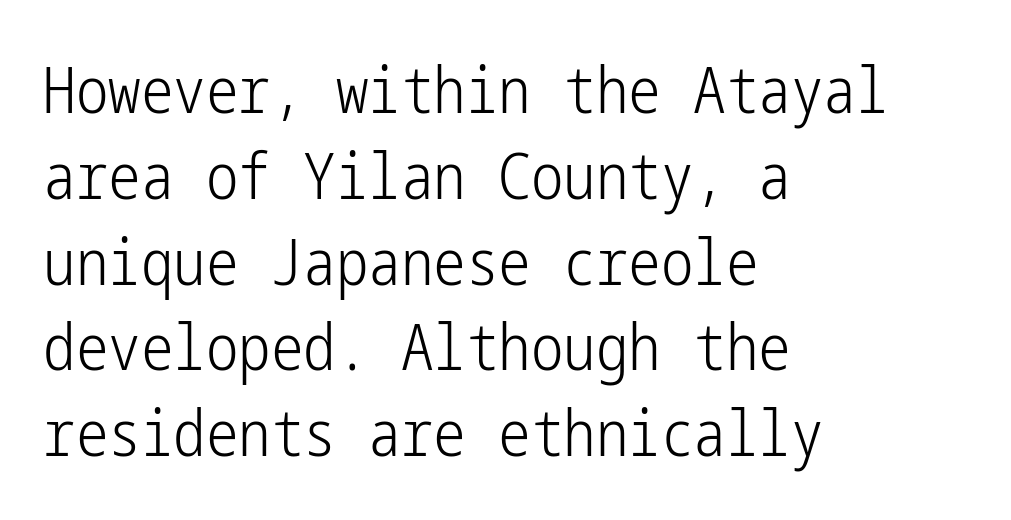
The rag falls on the right side of this text block. Unbolded letterforms with no extra heft. No italicization has been applied; the sample stays upright. Does the type have serifs? No, each stem ends abruptly. Normally led — the rows are evenly, conventionally spaced.
